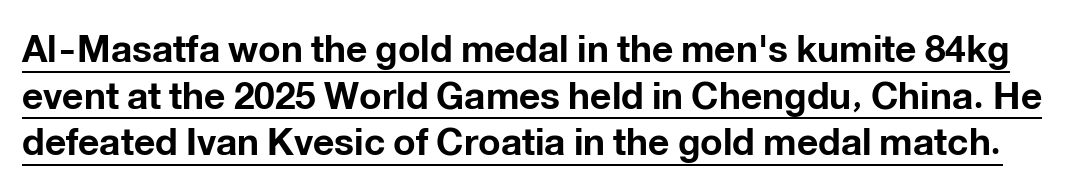
Honestly, the underline is the first thing you notice here. Unlike a traditional serif, this face leaves its strokes unadorned. Spacing verdict: proportional, widths tailored to each character. As a designer I'd log this as weight 700, bold.
